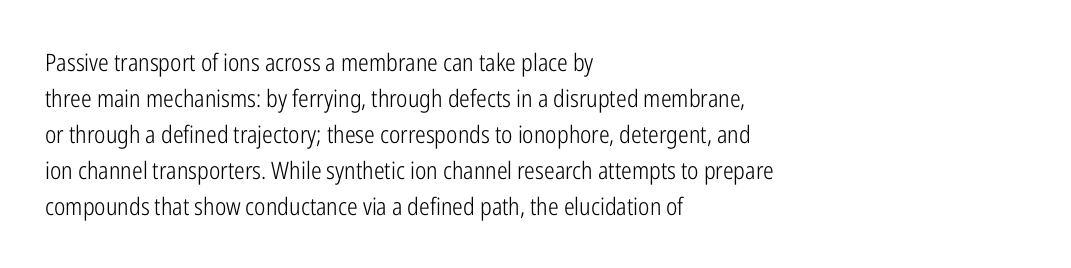
Q: Is the text bold? A: No.
Q: Is the text italic (slanted)? A: No, it is upright.
Q: Is the text underlined? A: No.
Q: How is the paragraph aligned? A: Left-aligned.
Q: Is the spacing between letters normal or unusually wide? A: Normal.
Q: Is the spacing between lines tight, normal or loose? A: Normal.
